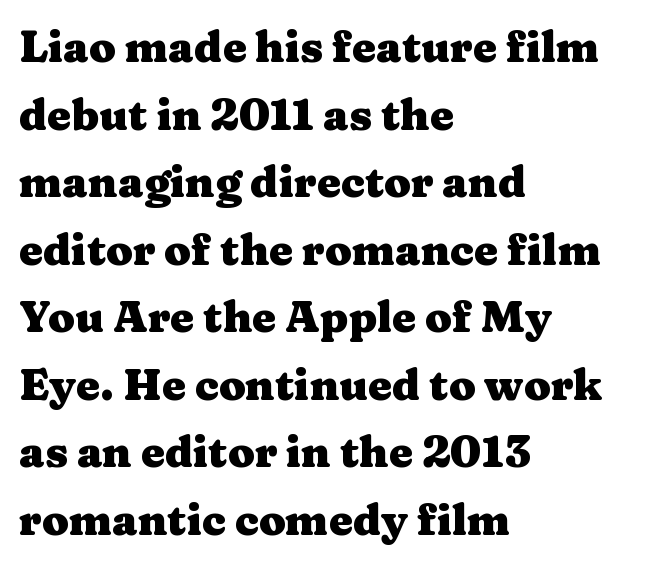
Q: Is the text bold? A: Yes.
Q: Is the text italic (slanted)? A: No, it is upright.
Q: Is the typeface a serif or a sans-serif typeface? A: Serif.
Q: Is the text underlined? A: No.
Q: How is the paragraph aligned? A: Left-aligned.
Q: Is the spacing between letters normal or unusually wide? A: Normal.
Q: Is the spacing between lines tight, normal or loose? A: Normal.
Q: Width (condensed, normal, or wide)? A: Wide.
Q: Stroke contrast? A: Medium.
Q: x-height? A: Medium.
Q: Monospaced? A: No.
